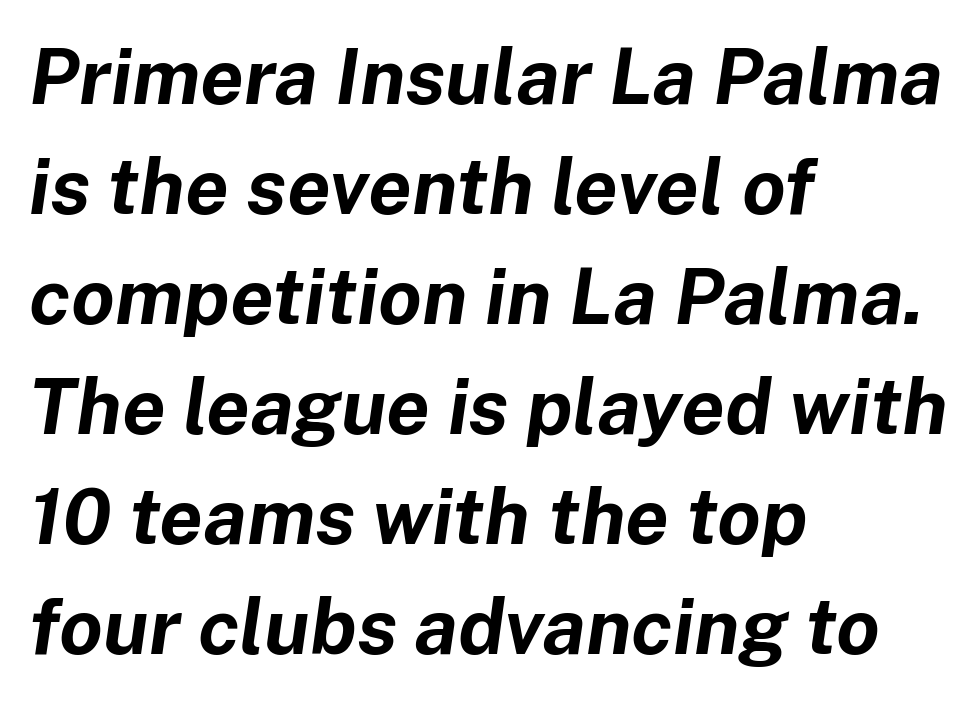
{"italic": "yes", "lean": "right", "slant_degrees": 8, "bold": "yes", "weight": "bold", "width": "normal", "stroke_contrast": "low", "x_height": "medium", "monospaced": "no", "underline": "no", "align": "left", "line_spacing": "normal", "line_spacing_ratio": 1.41, "letter_spacing": "normal", "letter_spacing_em": 0.0, "glyph_px": 78}
